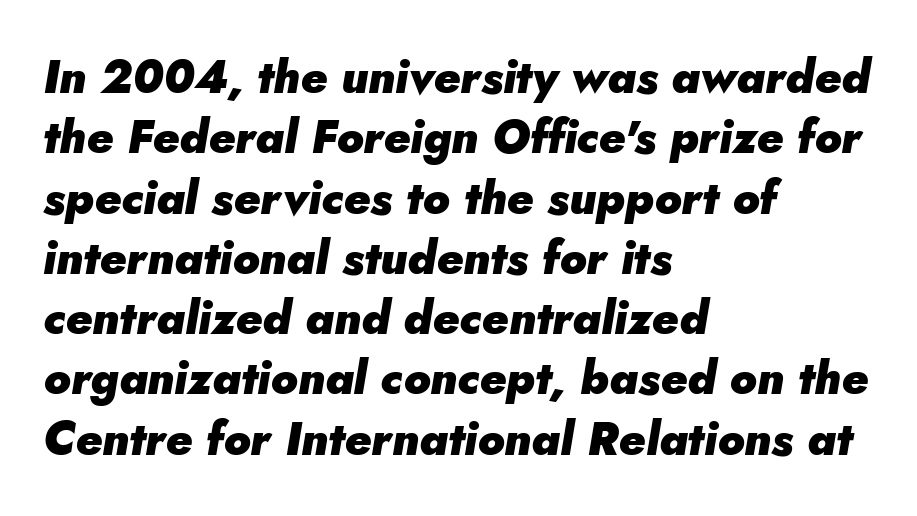
The face used here has a pronounced slope to its letters. What stands out about the letter spacing? Nothing — it is the standard amount. Baseline-to-baseline distance is the conventional proportion of letter height. Note the varied advance widths — an 'i' is clearly narrower than an 'm'. Line beginnings align vertically; line endings do not. A clean baseline with only descenders dipping below it.
